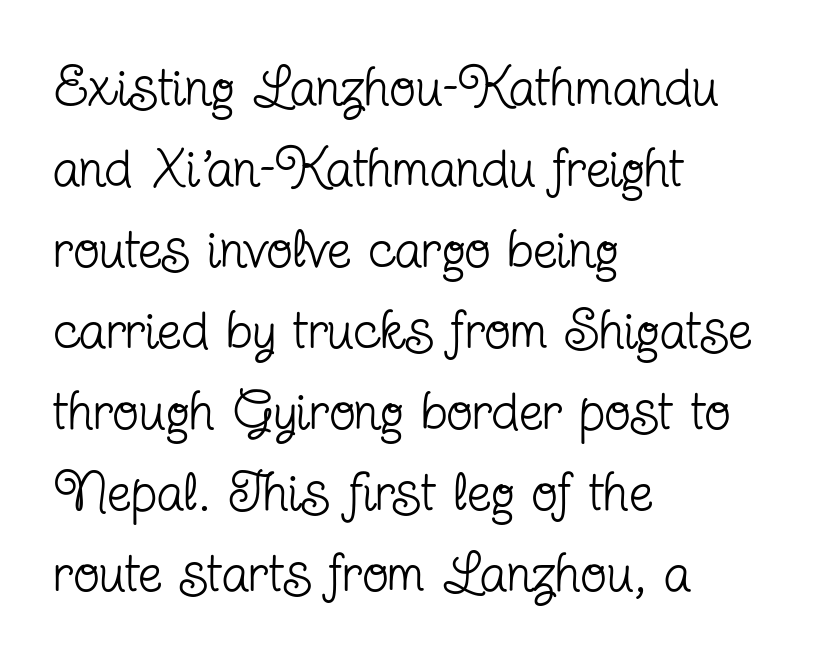
The image shows 54 px regular-weight, condensed serif type, upright; set left-aligned, normal line spacing (1.5x), normal letter spacing, not underlined; low stroke contrast and a medium x-height.
